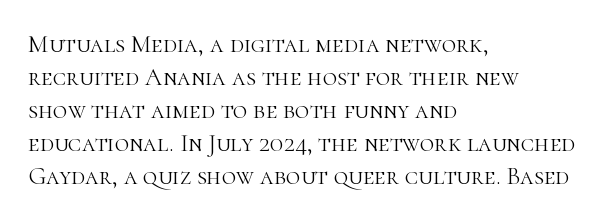
The image shows 25 px text type, upright; set left-aligned, normal line spacing (1.32x), normal letter spacing, not underlined.
